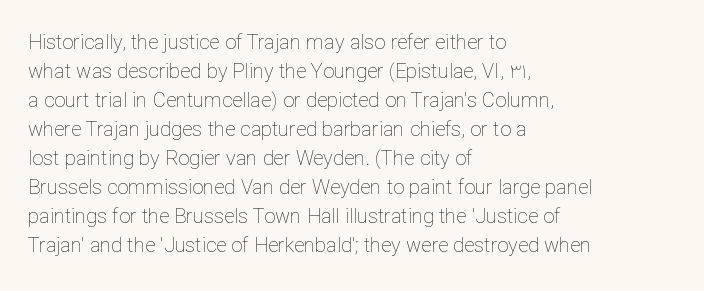
The image shows 20 px text type, upright; set left-aligned, normal line spacing (1.45x), normal letter spacing, not underlined.
